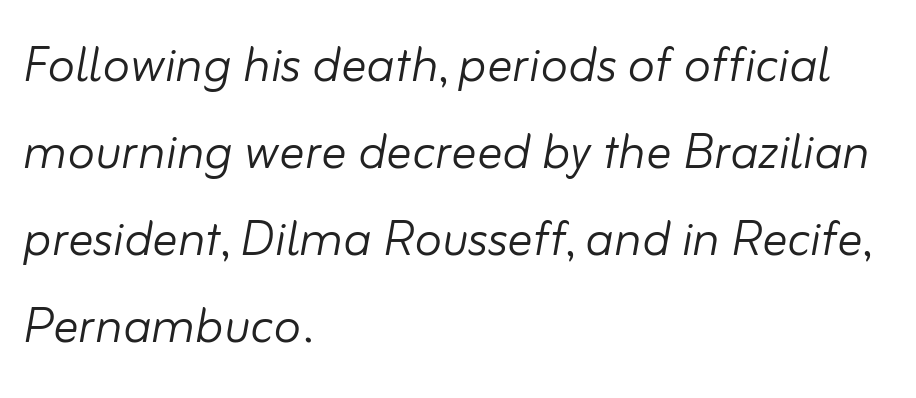
Q: Is the text bold? A: No.
Q: Is the text italic (slanted)? A: Yes, it leans right by about 10 degrees.
Q: Is the text underlined? A: No.
Q: How is the paragraph aligned? A: Left-aligned.
Q: Is the spacing between letters normal or unusually wide? A: Normal.
Q: Is the spacing between lines tight, normal or loose? A: Normal.
Q: Width (condensed, normal, or wide)? A: Normal.
Q: Stroke contrast? A: Low.
Q: x-height? A: Small.
Q: Monospaced? A: No.
